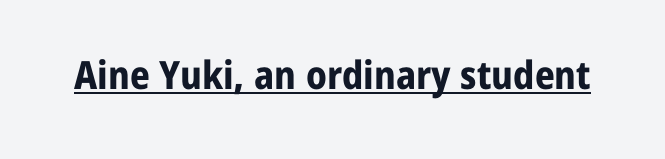
Q: Is the text bold? A: Yes.
Q: Is the text italic (slanted)? A: No, it is upright.
Q: Is the typeface a serif or a sans-serif typeface? A: Sans-serif.
Q: Is the text underlined? A: Yes.
Q: Is the spacing between letters normal or unusually wide? A: Normal.
Q: Width (condensed, normal, or wide)? A: Normal.
Q: Stroke contrast? A: Low.
Q: x-height? A: Medium.
Q: Monospaced? A: No.
